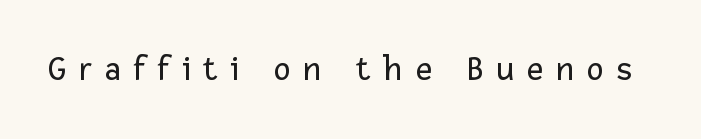
Check the space under the baseline: it is left empty. Spacing verdict: proportional, widths tailored to each character. Vertical strokes here are truly vertical. A typesetter would call this heavily tracked-out type. Stroke mass is kept to a normal reading level or below. This is sans-serif lettering, the kind often seen on screens and signage.
